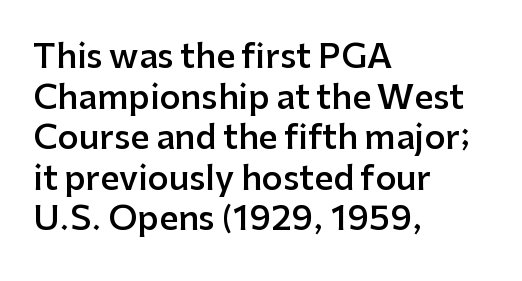
Q: Is the text bold? A: Semi-bold.
Q: Is the text italic (slanted)? A: No, it is upright.
Q: Is the typeface a serif or a sans-serif typeface? A: Sans-serif.
Q: Is the text underlined? A: No.
Q: How is the paragraph aligned? A: Left-aligned.
Q: Is the spacing between letters normal or unusually wide? A: Normal.
Q: Width (condensed, normal, or wide)? A: Normal.
Q: Stroke contrast? A: Low.
Q: x-height? A: Medium.
Q: Monospaced? A: No.
